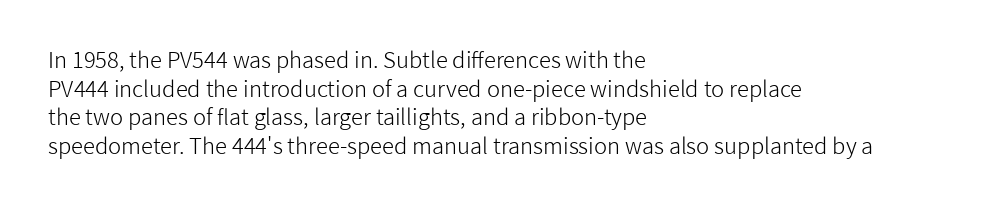
{"italic": "no", "bold": "no", "underline": "no", "align": "left", "line_spacing": "normal", "line_spacing_ratio": 1.3, "letter_spacing": "normal", "letter_spacing_em": 0.0, "glyph_px": 22}
